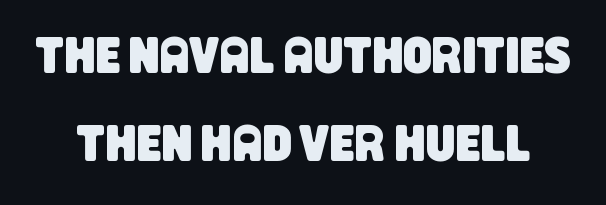
Q: Is the typeface a serif or a sans-serif typeface? A: Sans-serif.
Q: Is the text underlined? A: No.
Q: Is the spacing between letters normal or unusually wide? A: Normal.
Q: Width (condensed, normal, or wide)? A: Condensed.
Q: Stroke contrast? A: Low.
Q: x-height? A: Large.
Q: Monospaced? A: No.
